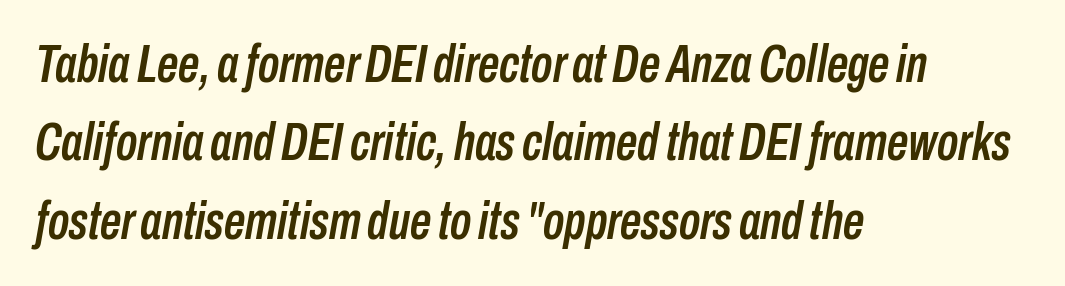
Q: Is the text italic (slanted)? A: Yes, it leans right by about 10 degrees.
Q: Is the text underlined? A: No.
Q: How is the paragraph aligned? A: Left-aligned.
Q: Is the spacing between letters normal or unusually wide? A: Normal.
Q: Is the spacing between lines tight, normal or loose? A: Normal.
Q: Width (condensed, normal, or wide)? A: Condensed.
Q: Stroke contrast? A: Low.
Q: x-height? A: Medium.
Q: Monospaced? A: No.
